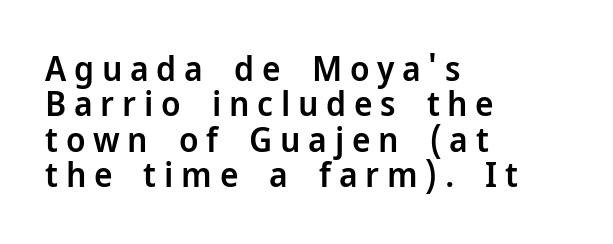
The image shows 35 px semibold sans-serif type, upright; set left-aligned, tight line spacing (1.01x), unusually wide letter spacing (+0.22 em), not underlined; low stroke contrast and a medium x-height.
